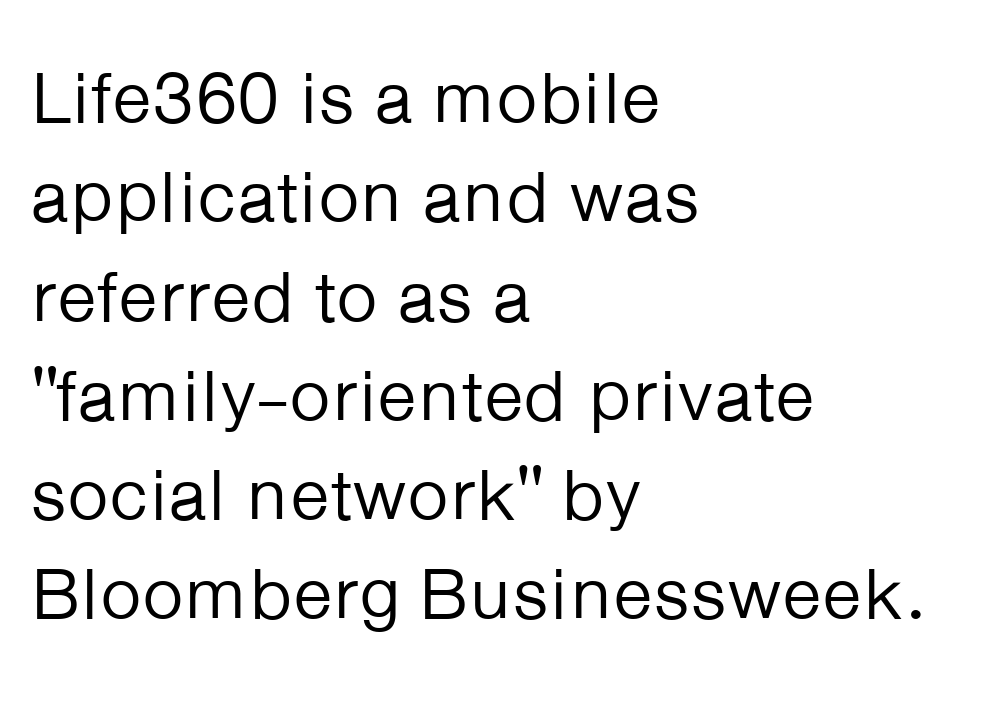
{"serif": "no", "italic": "no", "bold": "no", "weight": "regular", "width": "normal", "stroke_contrast": "low", "x_height": "medium", "monospaced": "no", "underline": "no", "align": "left", "line_spacing": "normal", "line_spacing_ratio": 1.36, "letter_spacing": "normal", "letter_spacing_em": 0.0, "glyph_px": 73}
